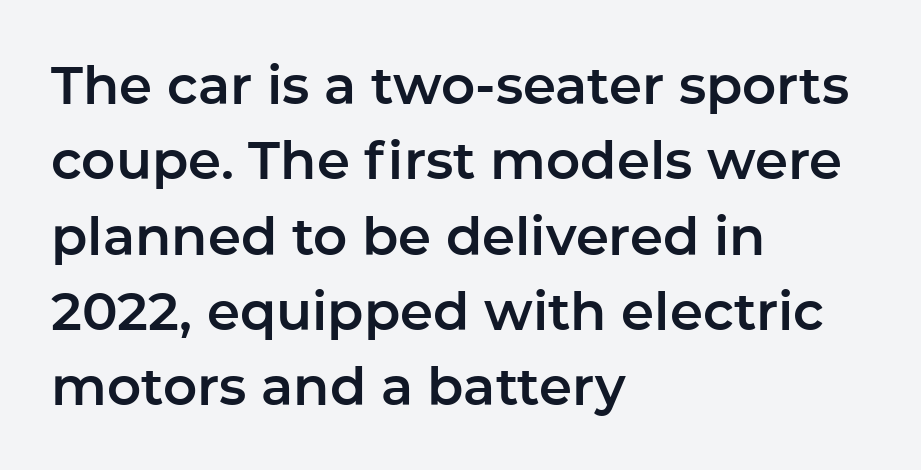
Q: Is the text italic (slanted)? A: No, it is upright.
Q: Is the typeface a serif or a sans-serif typeface? A: Sans-serif.
Q: Is the text underlined? A: No.
Q: How is the paragraph aligned? A: Left-aligned.
Q: Is the spacing between letters normal or unusually wide? A: Normal.
Q: Is the spacing between lines tight, normal or loose? A: Normal.
Q: Width (condensed, normal, or wide)? A: Normal.
Q: Stroke contrast? A: Low.
Q: x-height? A: Medium.
Q: Monospaced? A: No.
